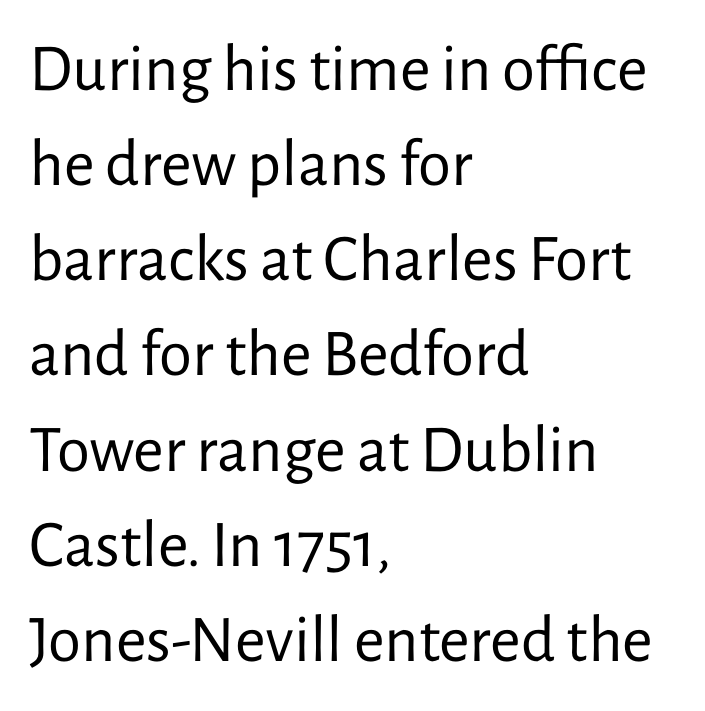
Serif or sans? Sans — the stroke terminals are bare. Type without underlining. Short note: letters normally spaced. A typesetter would call this proportional, since set widths differ per character. The block of text has a typical density, with ordinary space between rows.
